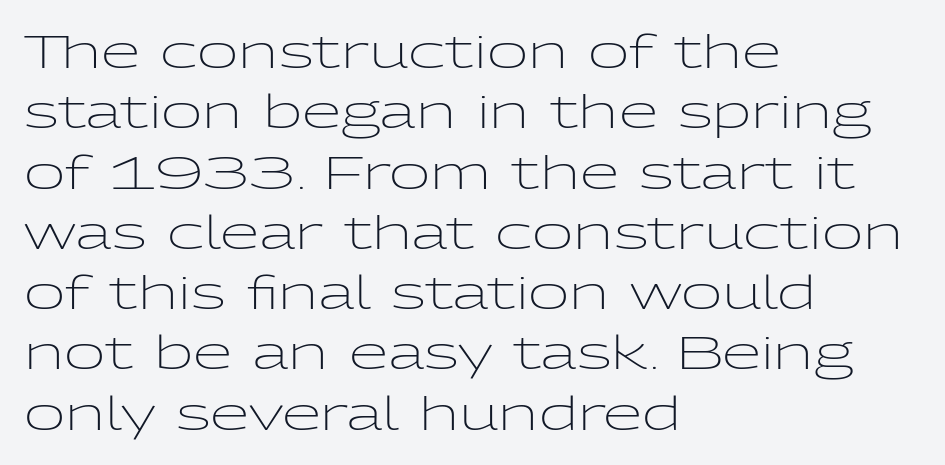
Each letter keeps its own natural width here, so spacing adapts to shape. Summary of vertical rhythm: regular, with standard interline spacing. The type sits square on the baseline with zero lean. No extra ink here — the face is not bold. Short note: letters normally spaced.
